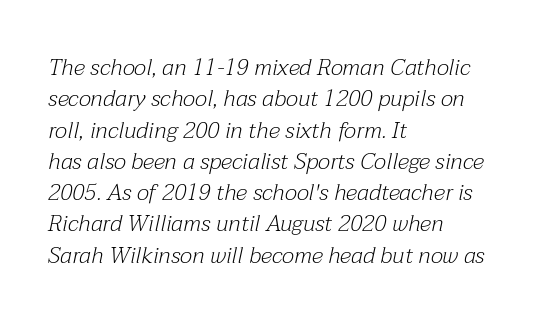
The image shows 23 px text type, italic (leaning right); set left-aligned, normal line spacing (1.36x), normal letter spacing, not underlined.
